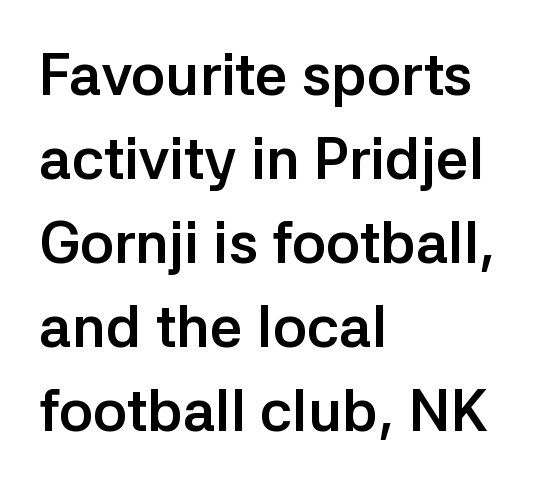
Which margin do the lines hug? The left one — the right edge is uneven. Successive baselines arrive at the customary interval. Compared with typical body copy, the letter spacing here is the same. Do the characters align in a grid? No, the font is proportional. On the weight axis this lands at bold, roughly 700. These lines were composed using upright roman letters.
